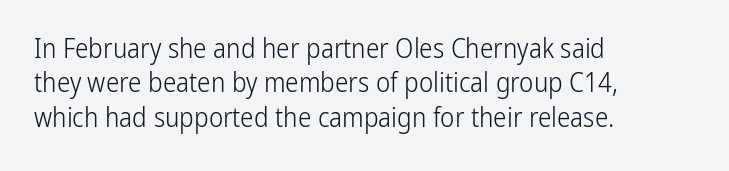
Q: Is the text bold? A: No.
Q: Is the text italic (slanted)? A: No, it is upright.
Q: Is the text underlined? A: No.
Q: How is the paragraph aligned? A: Left-aligned.
Q: Is the spacing between letters normal or unusually wide? A: Normal.
Q: Is the spacing between lines tight, normal or loose? A: Normal.
